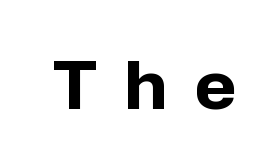
{"serif": "no", "italic": "no", "bold": "yes", "weight": "bold", "width": "normal", "stroke_contrast": "low", "x_height": "medium", "monospaced": "no", "underline": "no", "letter_spacing": "wide", "letter_spacing_em": 0.43, "glyph_px": 65}
